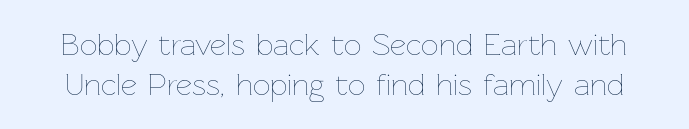
The image shows 31 px thin type, upright; set normal line spacing (1.28x), normal letter spacing, not underlined; low stroke contrast and a medium x-height.
